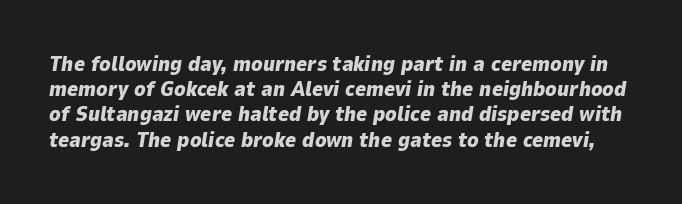
{"italic": "yes", "lean": "right", "slant_degrees": 9, "bold": "yes", "underline": "no", "line_spacing_ratio": 1.2, "letter_spacing": "normal", "letter_spacing_em": 0.0, "glyph_px": 21}
